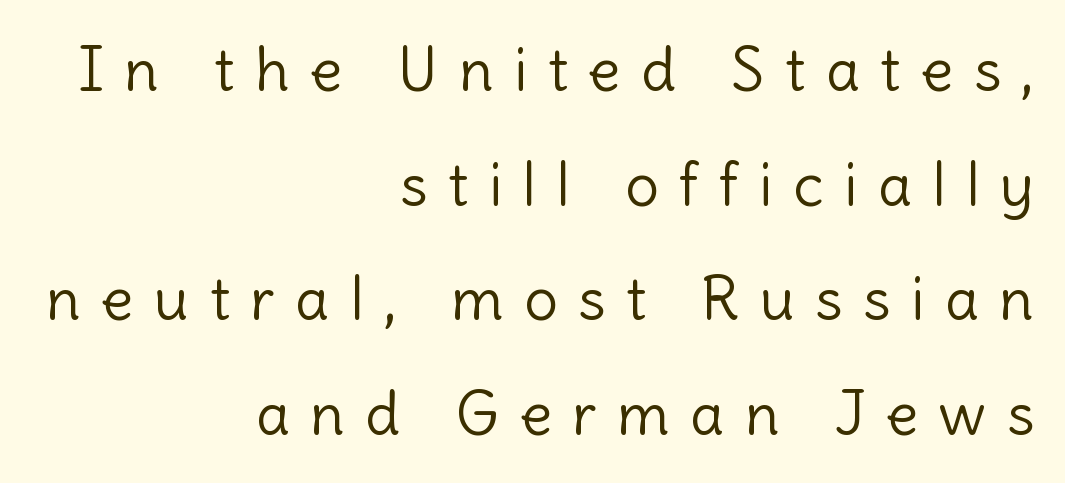
{"serif": "no", "italic": "no", "bold": "no", "weight": "light", "width": "normal", "x_height": "medium", "monospaced": "no", "underline": "no", "align": "right", "line_spacing": "loose", "line_spacing_ratio": 1.91, "letter_spacing": "wide", "letter_spacing_em": 0.34, "glyph_px": 60}
